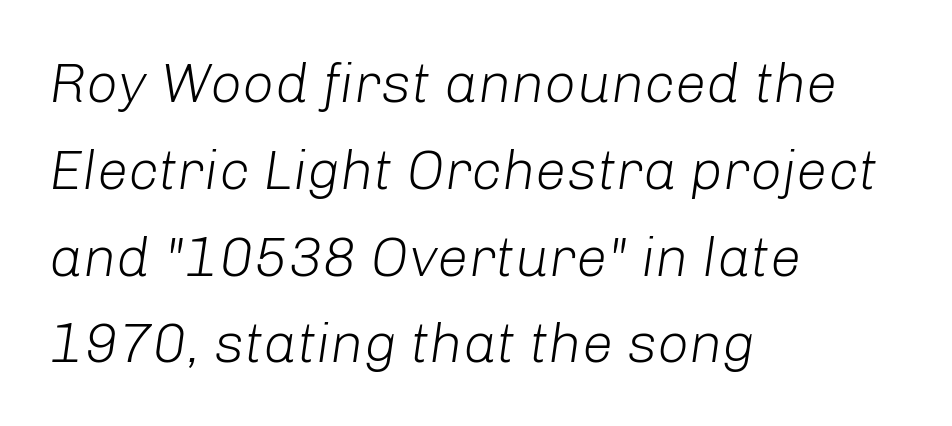
This sample uses an oblique cut, with every glyph tilted off the vertical. Descenders hang freely into open space. This block has exactly the height ordinary leading produces. Look at the tracking — it's just the regular setting, nothing added. Do the characters align in a grid? No, the font is proportional.
